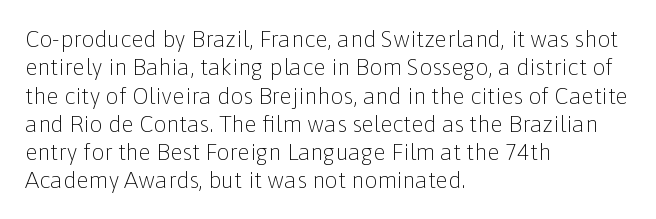
{"italic": "no", "bold": "no", "underline": "no", "align": "left", "line_spacing_ratio": 1.23, "letter_spacing": "normal", "letter_spacing_em": 0.0, "glyph_px": 23}
